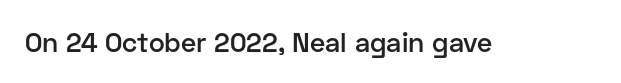
{"italic": "no", "bold": "semi", "underline": "no", "letter_spacing": "normal", "letter_spacing_em": 0.0, "glyph_px": 27}
